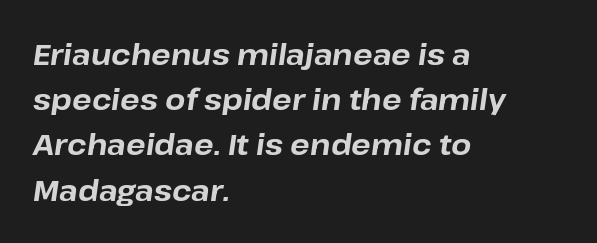
Do the characters align in a grid? No, the font is proportional. Visually the block forms a straight wall on the left and a jagged coastline on the right. Typesetter's note: full bold, strokes at maximum text heaviness. Glance below the letters and you will spot only blank space. These lines were composed using italics. The rendering uses a moderate line-height, typical for paragraphs.
